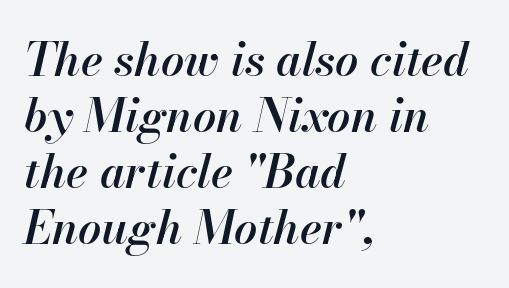
The image shows 46 px semibold type, italic (leaning right); set left-aligned, line spacing 1.22x, normal letter spacing, not underlined; high stroke contrast and a small x-height.
